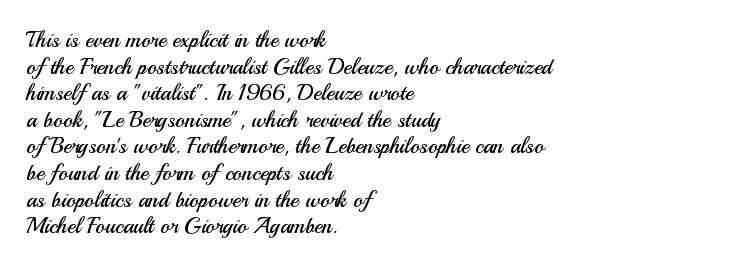
Q: Is the text bold? A: No.
Q: Is the text italic (slanted)? A: Yes.
Q: Is the text underlined? A: No.
Q: How is the paragraph aligned? A: Left-aligned.
Q: Is the spacing between letters normal or unusually wide? A: Normal.
